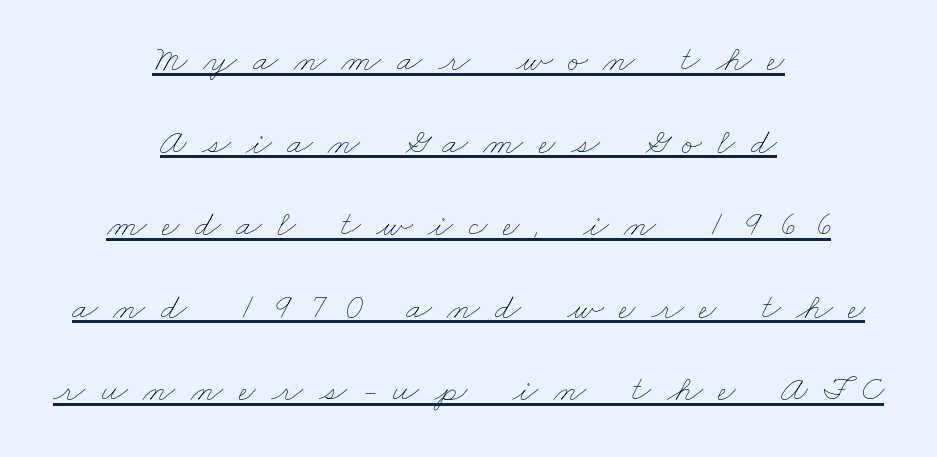
{"bold": "no", "weight": "thin", "width": "wide", "stroke_contrast": "low", "x_height": "small", "monospaced": "no", "underline": "yes", "align": "center", "line_spacing": "loose", "line_spacing_ratio": 2.23, "letter_spacing": "wide", "letter_spacing_em": 0.42, "glyph_px": 37}
